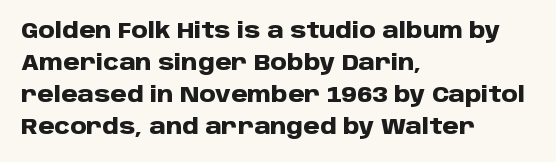
Tracking value appears to be zero — textbook default spacing. Is the type bold? Yes — the strokes are clearly thick and heavy. The block of text has a typical density, with ordinary space between rows. The rag falls on the right side of this text block. Words float on clear page, feet unadorned.
